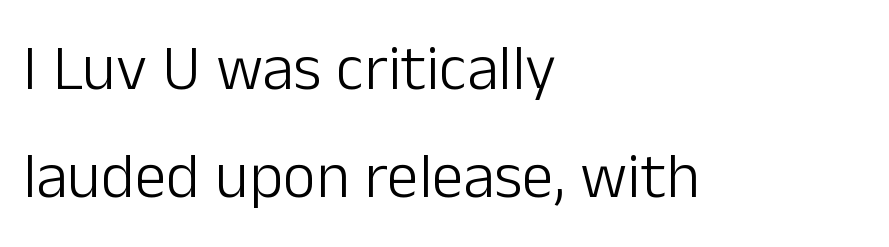
Q: Is the text bold? A: No.
Q: Is the text italic (slanted)? A: No, it is upright.
Q: Is the typeface a serif or a sans-serif typeface? A: Sans-serif.
Q: Is the text underlined? A: No.
Q: How is the paragraph aligned? A: Left-aligned.
Q: Is the spacing between letters normal or unusually wide? A: Normal.
Q: Is the spacing between lines tight, normal or loose? A: Normal.
Q: Width (condensed, normal, or wide)? A: Normal.
Q: Stroke contrast? A: Low.
Q: x-height? A: Medium.
Q: Monospaced? A: No.
